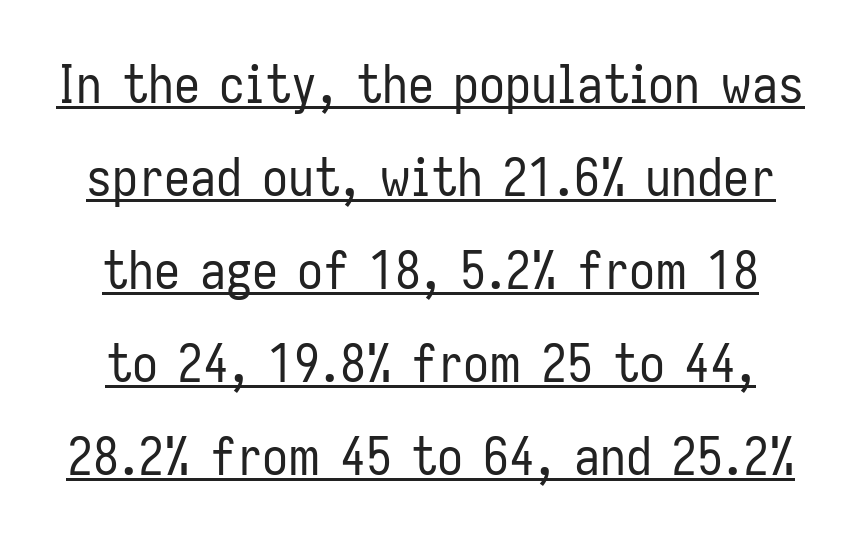
Serif or sans? Sans — the stroke terminals are bare. Is this a heavy cut? Hardly; it is regular or lighter. These lines are rendered in a variable-pitch font. Underlined type.
